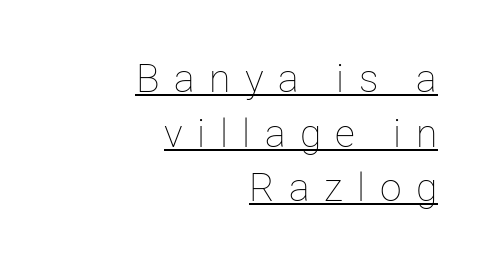
Q: Is the text bold? A: No.
Q: Is the text italic (slanted)? A: No, it is upright.
Q: Is the text underlined? A: Yes.
Q: How is the paragraph aligned? A: Right-aligned.
Q: Is the spacing between letters normal or unusually wide? A: Unusually wide.
Q: Is the spacing between lines tight, normal or loose? A: Normal.
Q: Width (condensed, normal, or wide)? A: Normal.
Q: Stroke contrast? A: Low.
Q: x-height? A: Medium.
Q: Monospaced? A: No.
